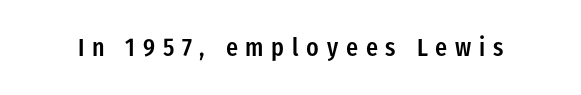
{"italic": "no", "bold": "semi", "underline": "no", "letter_spacing": "wide", "letter_spacing_em": 0.31, "glyph_px": 25}
